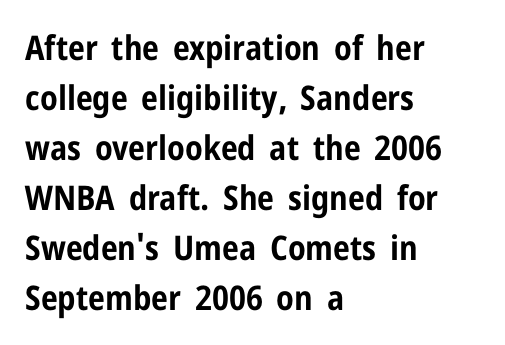
The image shows 34 px bold, condensed sans-serif type, upright; set left-aligned, normal line spacing (1.47x), normal letter spacing, not underlined; low stroke contrast and a medium x-height.
